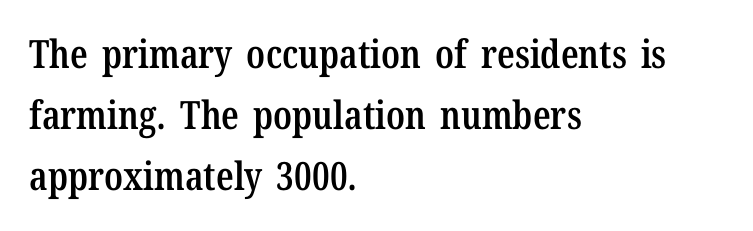
Is there any slant? The stems are plumb. Look at the tracking — it's just the regular setting, nothing added. Looks like regular typesetting: each glyph gets only the width it needs. Semibold letterforms, between regular and bold.
